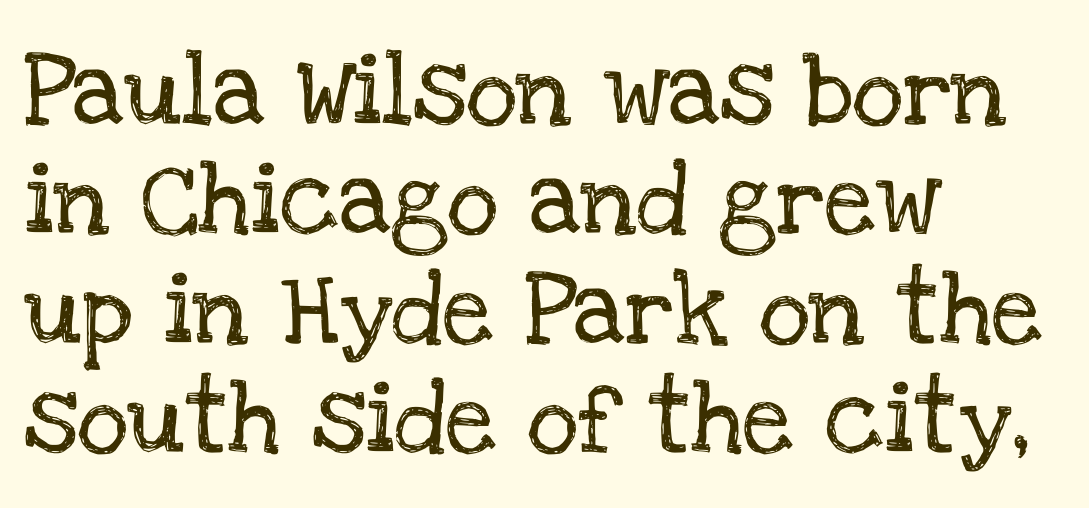
Q: Is the text italic (slanted)? A: No, it is upright.
Q: Is the typeface a serif or a sans-serif typeface? A: Serif.
Q: Is the text underlined? A: No.
Q: How is the paragraph aligned? A: Left-aligned.
Q: Is the spacing between letters normal or unusually wide? A: Normal.
Q: Is the spacing between lines tight, normal or loose? A: Normal.
Q: Width (condensed, normal, or wide)? A: Normal.
Q: Stroke contrast? A: Low.
Q: x-height? A: Large.
Q: Monospaced? A: No.
